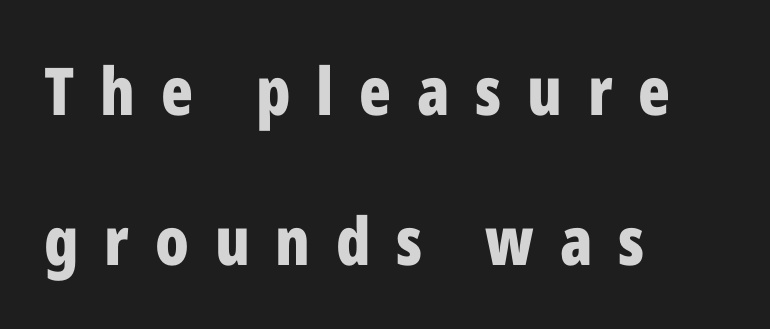
{"serif": "no", "italic": "no", "bold": "yes", "weight": "bold", "width": "condensed", "stroke_contrast": "low", "x_height": "medium", "monospaced": "no", "underline": "no", "align": "left", "line_spacing": "loose", "line_spacing_ratio": 2.27, "letter_spacing": "wide", "letter_spacing_em": 0.39, "glyph_px": 66}
